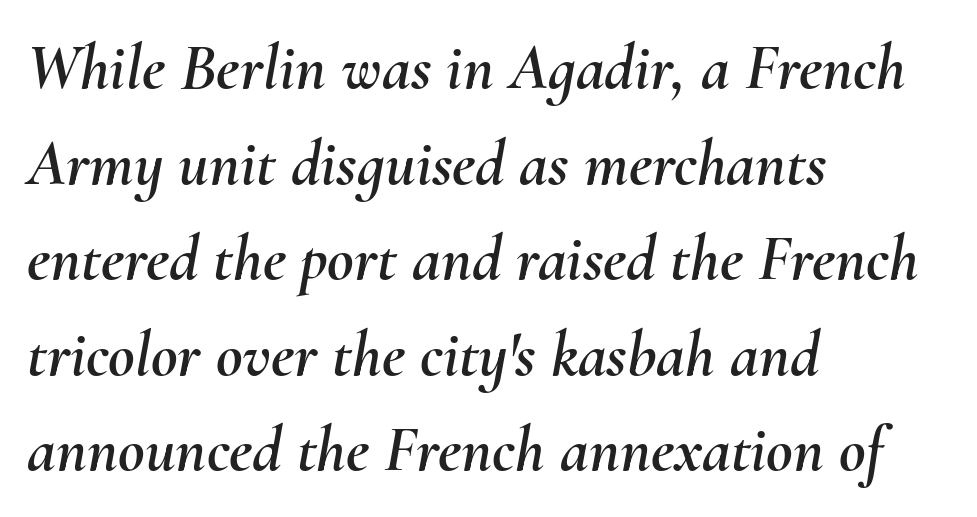
The image shows 65 px text type, italic (leaning right); set left-aligned, normal line spacing (1.47x), normal letter spacing, not underlined; medium stroke contrast and a small x-height.
